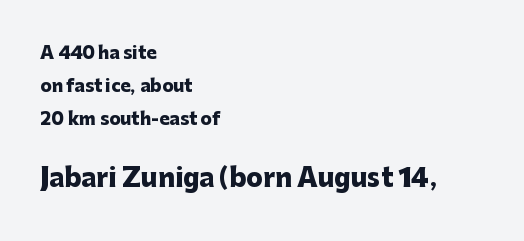
Q: Is the text bold? A: Yes.
Q: Is the text italic (slanted)? A: No, it is upright.
Q: Is the text underlined? A: No.
Q: How is the paragraph aligned? A: Left-aligned.
Q: Is the spacing between letters normal or unusually wide? A: Normal.
Q: Is the spacing between lines tight, normal or loose? A: Loose.
Q: Which block of text is set in a larger size, the first (top) or the second (bottom)? A: The second (bottom) one.
